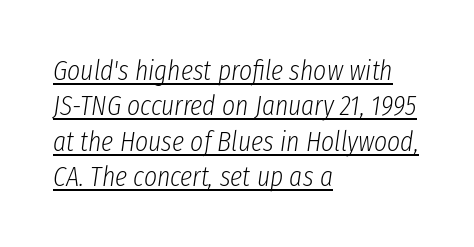
Q: Is the text bold? A: No.
Q: Is the text italic (slanted)? A: Yes, it leans right by about 8 degrees.
Q: Is the text underlined? A: Yes.
Q: How is the paragraph aligned? A: Left-aligned.
Q: Is the spacing between letters normal or unusually wide? A: Normal.
Q: Is the spacing between lines tight, normal or loose? A: Normal.
Q: Width (condensed, normal, or wide)? A: Condensed.
Q: Stroke contrast? A: Low.
Q: x-height? A: Medium.
Q: Monospaced? A: No.
